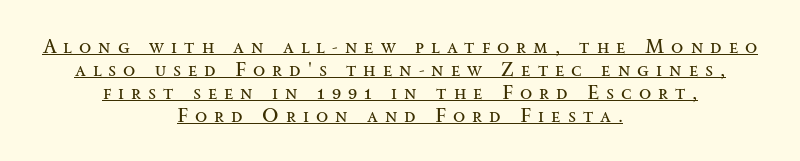
Q: Is the text bold? A: No.
Q: Is the text italic (slanted)? A: No, it is upright.
Q: Is the text underlined? A: Yes.
Q: How is the paragraph aligned? A: Centered.
Q: Is the spacing between letters normal or unusually wide? A: Unusually wide.
Q: Is the spacing between lines tight, normal or loose? A: Tight.
